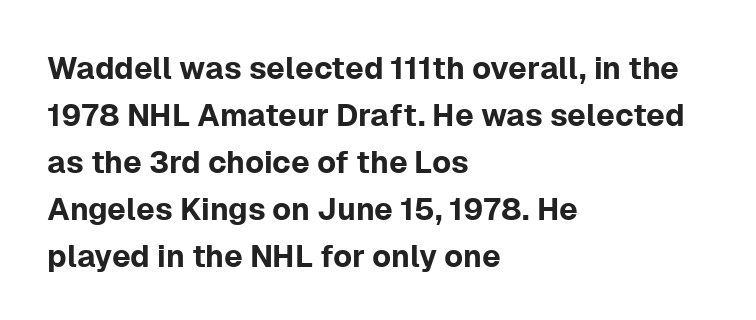
The image shows 31 px sans-serif type, upright; set left-aligned, normal line spacing (1.52x), normal letter spacing, not underlined; low stroke contrast and a medium x-height.
